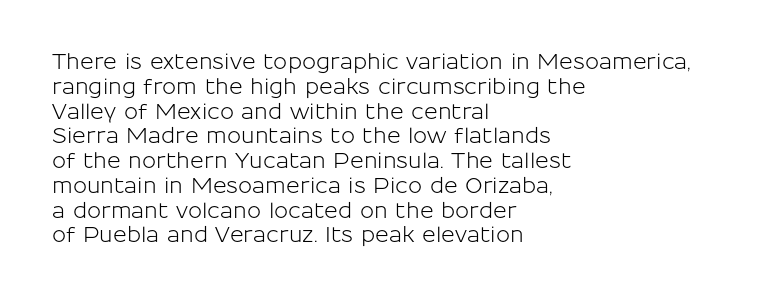
Q: Is the text italic (slanted)? A: No, it is upright.
Q: Is the text underlined? A: No.
Q: How is the paragraph aligned? A: Left-aligned.
Q: Is the spacing between letters normal or unusually wide? A: Normal.
